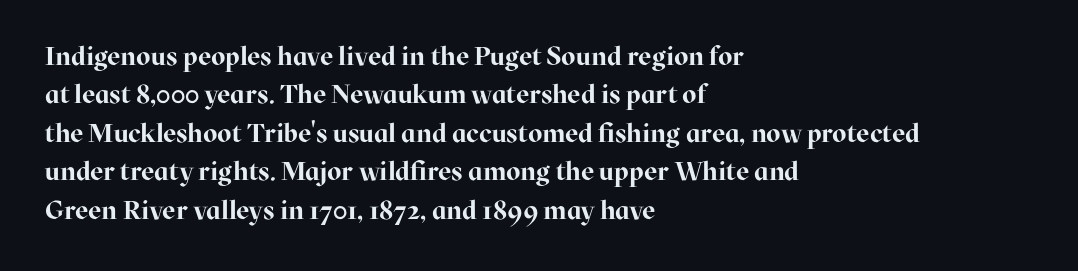
A typesetter would mark this as roman, not italic. Rule under the text: the space is simply empty. Layout note: lines flush left. The designer left line spacing at the default. What weight is shown? A full bold with thick strokes. This sample uses plain, unmodified letter spacing.
